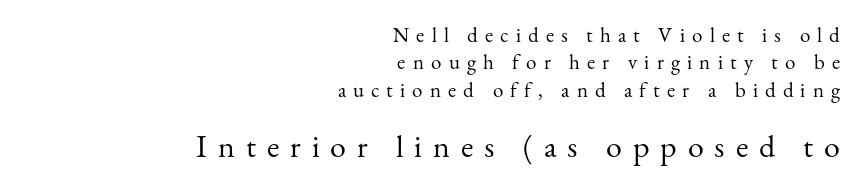
Notice how descenders clear the ascenders below comfortably — that's standard leading. Weight: in the light-to-regular range. Only glyphs here, with clear space below each row. These lines have a slow, spaced-out rhythm from letter to letter.
